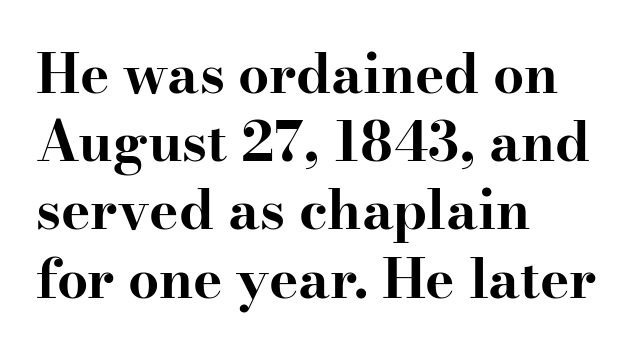
{"serif": "yes", "italic": "no", "bold": "yes", "weight": "bold", "width": "wide", "stroke_contrast": "high", "x_height": "small", "monospaced": "no", "underline": "no", "align": "left", "line_spacing_ratio": 1.24, "letter_spacing": "normal", "letter_spacing_em": 0.0, "glyph_px": 55}
